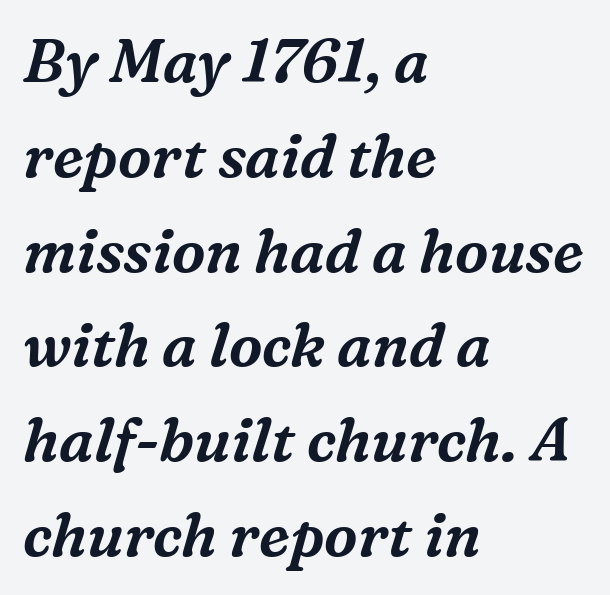
The image shows 60 px serif type, italic (leaning right); set left-aligned, normal line spacing (1.58x), normal letter spacing, not underlined; medium stroke contrast and a medium x-height.
